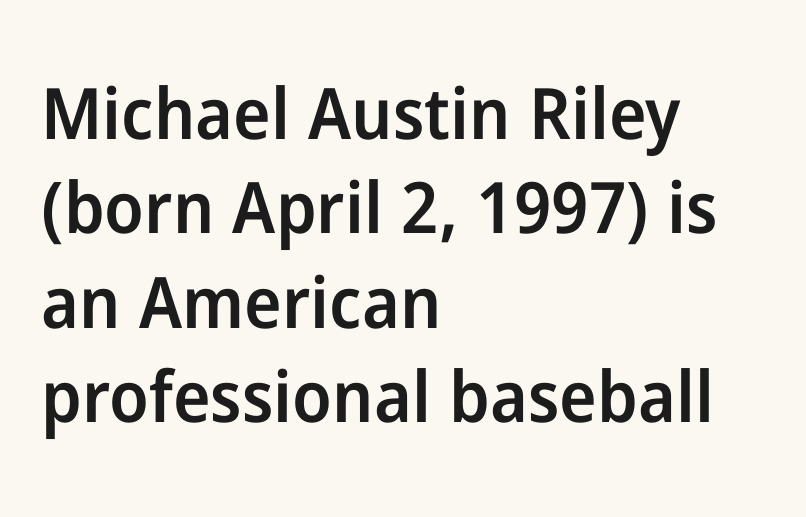
{"serif": "no", "italic": "no", "bold": "semi", "weight": "semibold", "width": "normal", "stroke_contrast": "low", "x_height": "medium", "monospaced": "no", "underline": "no", "align": "left", "line_spacing": "normal", "line_spacing_ratio": 1.33, "letter_spacing": "normal", "letter_spacing_em": 0.0, "glyph_px": 71}
